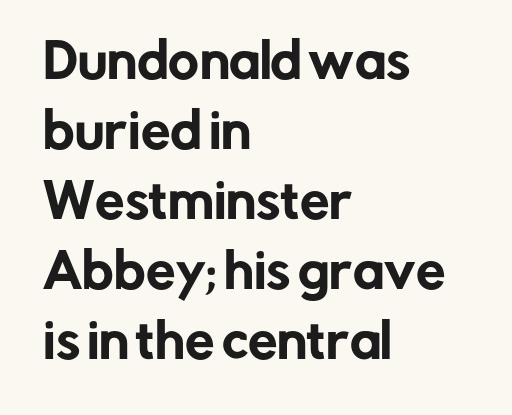
{"serif": "no", "italic": "no", "width": "normal", "stroke_contrast": "low", "x_height": "medium", "monospaced": "no", "underline": "no", "align": "left", "line_spacing": "normal", "line_spacing_ratio": 1.49, "letter_spacing": "normal", "letter_spacing_em": 0.0, "glyph_px": 47}
